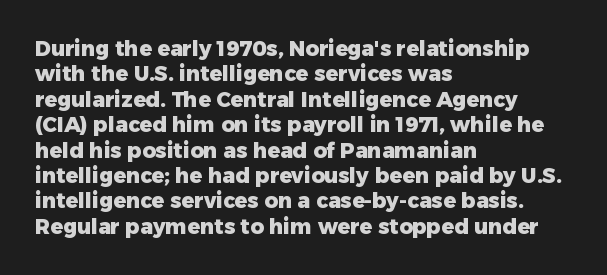
{"italic": "no", "bold": "yes", "underline": "no", "align": "left", "line_spacing_ratio": 1.21, "letter_spacing": "normal", "letter_spacing_em": 0.0, "glyph_px": 21}
